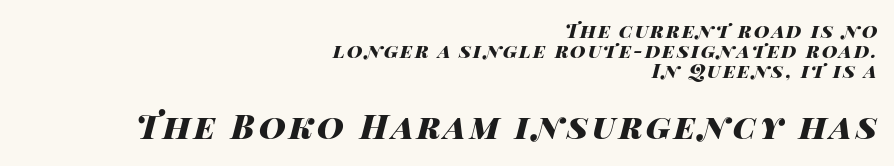
On the weight axis this lands at bold, roughly 700. The composition opens small and finishes big. Horizontal alignment here is rightward, an uncommon choice for prose. These lines huddle together more closely than default settings would place them. In terms of posture, this sample is oblique.
